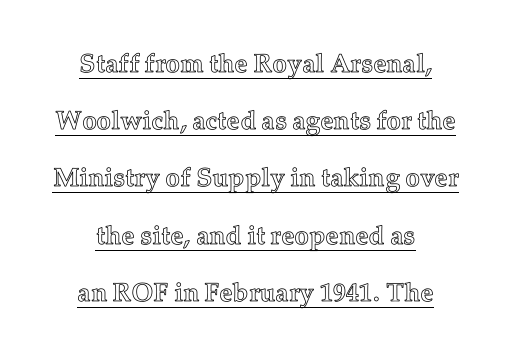
Q: Is the text italic (slanted)? A: No, it is upright.
Q: Is the text underlined? A: Yes.
Q: How is the paragraph aligned? A: Centered.
Q: Is the spacing between letters normal or unusually wide? A: Normal.
Q: Is the spacing between lines tight, normal or loose? A: Loose.
